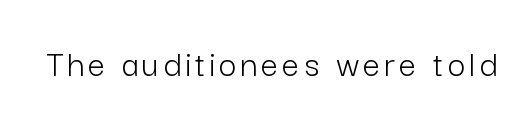
The image shows 38 px light sans-serif type, upright; set not underlined; low stroke contrast and a medium x-height.
